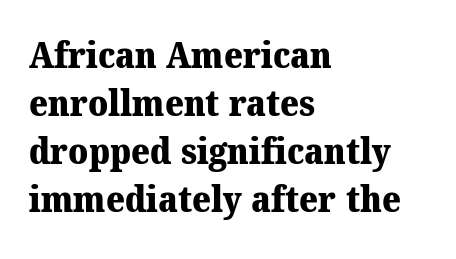
Standard letterfit; no display-style spreading of the glyphs. One glance says typical: line gaps are just what's usual. Its strokes are broad and dark, the hallmark of bold type. The characters display serif detailing at their extremities. A typesetter would call this proportional, since set widths differ per character.
